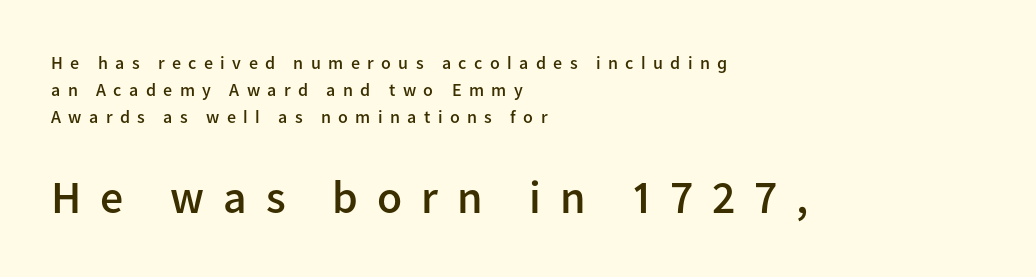
The image shows 46 px semibold sans-serif type, upright; set left-aligned, normal line spacing (1.51x), unusually wide letter spacing (+0.41 em), not underlined; the second (bottom) block is 2.56x larger; low stroke contrast and a medium x-height.
